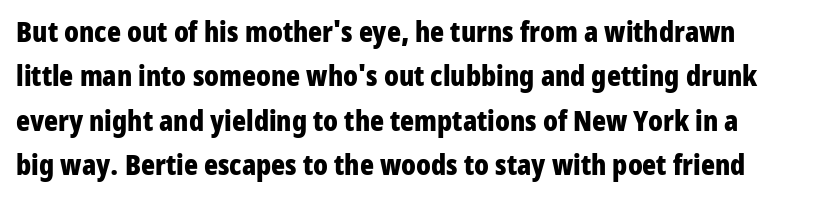
Any mark beneath the type? The region is blank. Varying glyph widths throughout — classic text-font behaviour. Does the weight exceed regular? Yes, all the way to bold. One glance says typical: line gaps are just what's usual. Caption: standard tracking, unaltered. Unlike italic type, these characters show no tilt at all.
